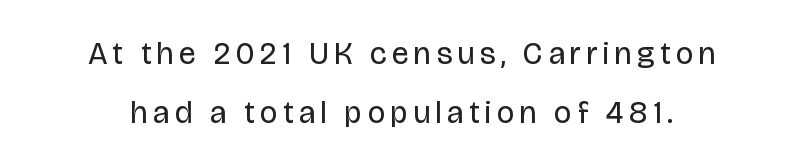
{"serif": "no", "italic": "no", "bold": "no", "weight": "regular", "width": "condensed", "stroke_contrast": "low", "x_height": "large", "monospaced": "no", "underline": "no", "line_spacing": "loose", "line_spacing_ratio": 1.91, "glyph_px": 31}
